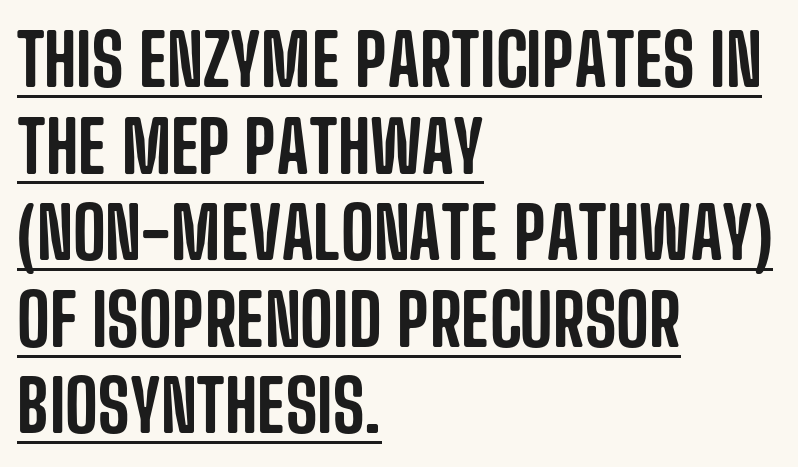
{"serif": "no", "italic": "no", "width": "condensed", "stroke_contrast": "low", "x_height": "large", "monospaced": "no", "underline": "yes", "align": "left", "line_spacing_ratio": 1.22, "letter_spacing": "normal", "letter_spacing_em": 0.0, "glyph_px": 71}
